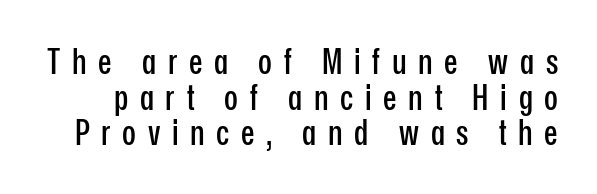
Tracking here is generous; glyphs stand well apart from one another. Anything drawn beneath the words? Only blank space. Character widths vary here, with narrow letters taking less room than wide ones. You can tell it's not italic because the verticals are truly vertical.
